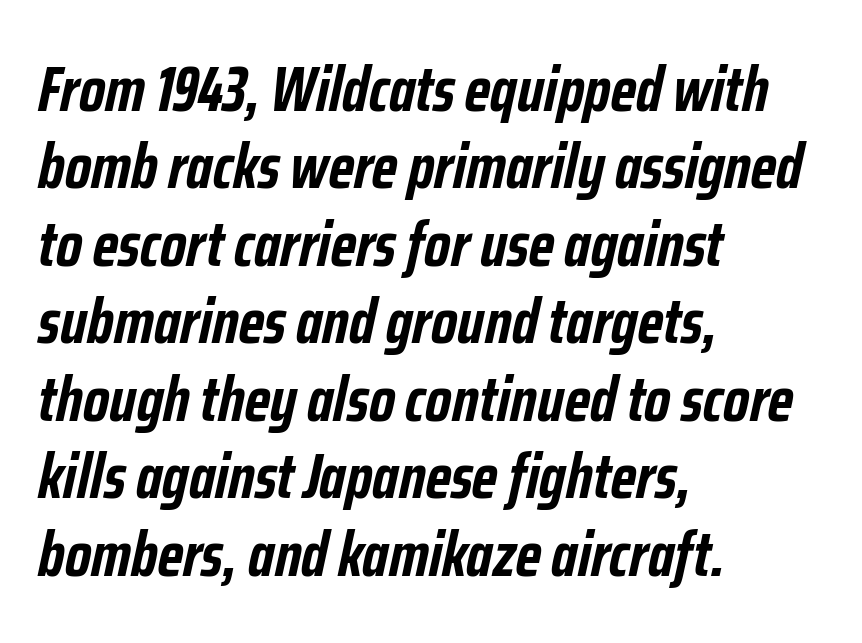
An italicized treatment has been applied to the whole sample. Caption: multi-line text, flush left, ragged right. Quick note: underline off. The strokes are fattened all the way to bold. The face used here is rendered with its standard letterfit.
